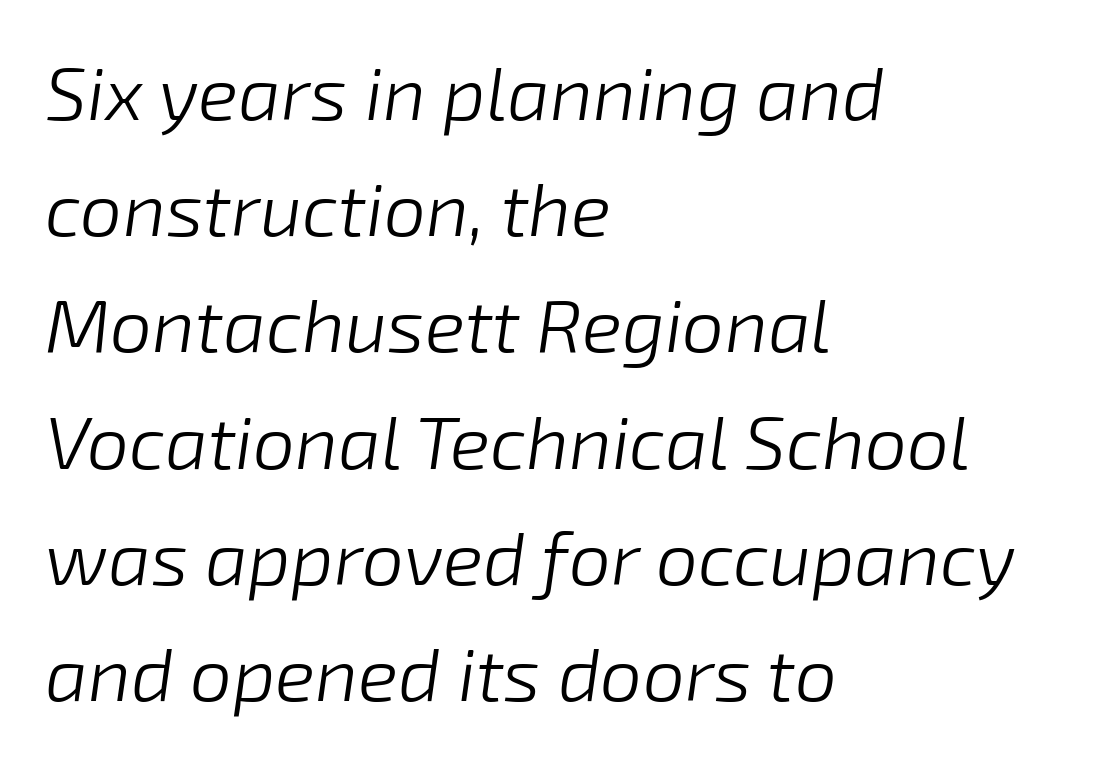
{"italic": "yes", "lean": "right", "slant_degrees": 8, "bold": "no", "weight": "light", "width": "normal", "stroke_contrast": "low", "x_height": "medium", "monospaced": "no", "underline": "no", "align": "left", "line_spacing": "normal", "line_spacing_ratio": 1.55, "letter_spacing": "normal", "letter_spacing_em": 0.0, "glyph_px": 75}
